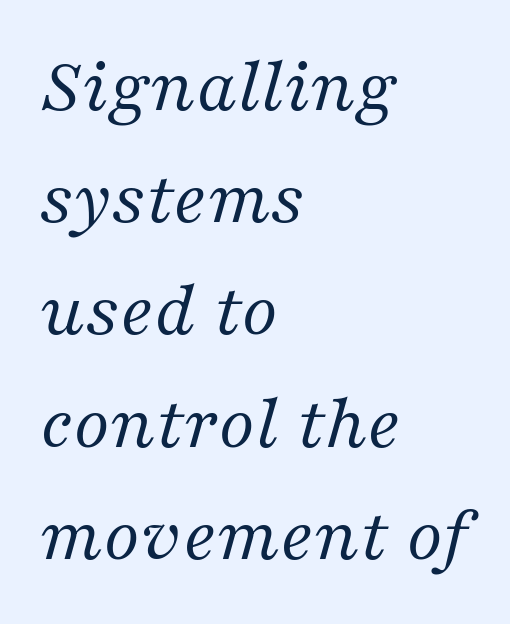
The image shows 79 px regular-weight serif type, italic (leaning right); set left-aligned, normal line spacing (1.42x), normal letter spacing, not underlined; medium stroke contrast and a medium x-height.
